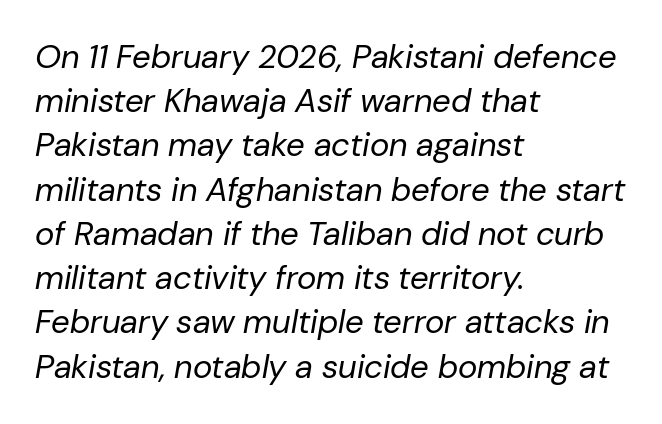
Q: Is the text bold? A: No.
Q: Is the text italic (slanted)? A: Yes, it leans right by about 10 degrees.
Q: Is the text underlined? A: No.
Q: How is the paragraph aligned? A: Left-aligned.
Q: Is the spacing between letters normal or unusually wide? A: Normal.
Q: Is the spacing between lines tight, normal or loose? A: Normal.
Q: Width (condensed, normal, or wide)? A: Normal.
Q: Stroke contrast? A: Low.
Q: x-height? A: Medium.
Q: Monospaced? A: No.
